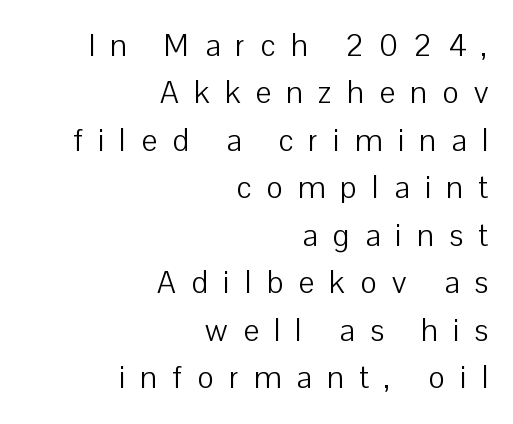
Q: Is the text bold? A: No.
Q: Is the text italic (slanted)? A: No, it is upright.
Q: Is the typeface a serif or a sans-serif typeface? A: Sans-serif.
Q: Is the text underlined? A: No.
Q: How is the paragraph aligned? A: Right-aligned.
Q: Is the spacing between letters normal or unusually wide? A: Unusually wide.
Q: Is the spacing between lines tight, normal or loose? A: Normal.
Q: Width (condensed, normal, or wide)? A: Normal.
Q: Stroke contrast? A: Low.
Q: x-height? A: Medium.
Q: Monospaced? A: No.
